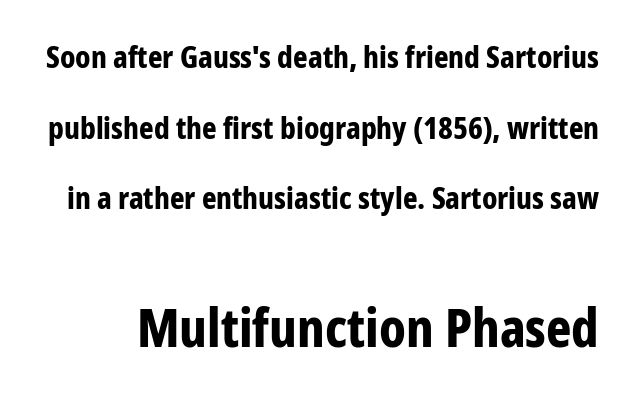
These words are printed bold, with thick strokes throughout. The designer gave the closing block more size than the opening block. Is there much room between lines? Yes — plenty of vertical air separates them. In terms of letterspacing, this is plain default setting. The glyphs are unaccompanied by any horizontal stroke below them.
